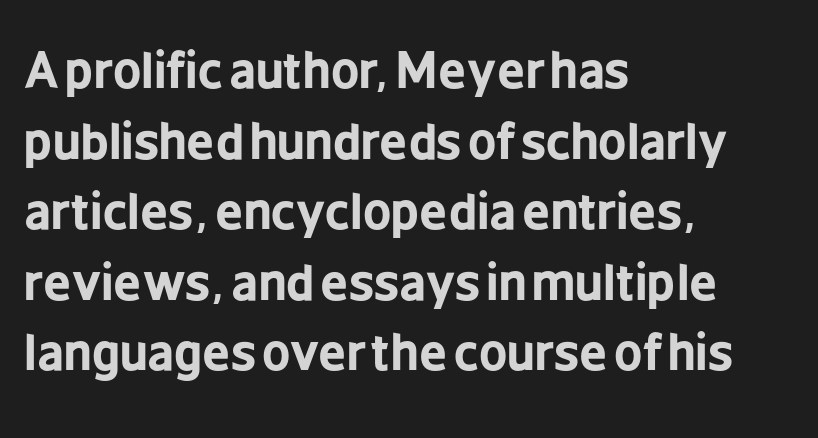
Every stem runs plumb, perpendicular to the baseline. Strokes here are thick enough to call this a true bold. The rendering uses a moderate line-height, typical for paragraphs. Spacing between characters is what you'd get straight out of the box. The rendering anchors every line to the left-hand side. The face used here is a sans, in the tradition of grotesques and geometrics.
